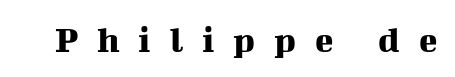
This is roman type, the default non-slanted kind. The space beneath each line is pristine and unruled. The letters are spread apart with noticeably loose tracking. Note the varied advance widths — an 'i' is clearly narrower than an 'm'. The rendering shows small feet on the letterforms — a serif design.
